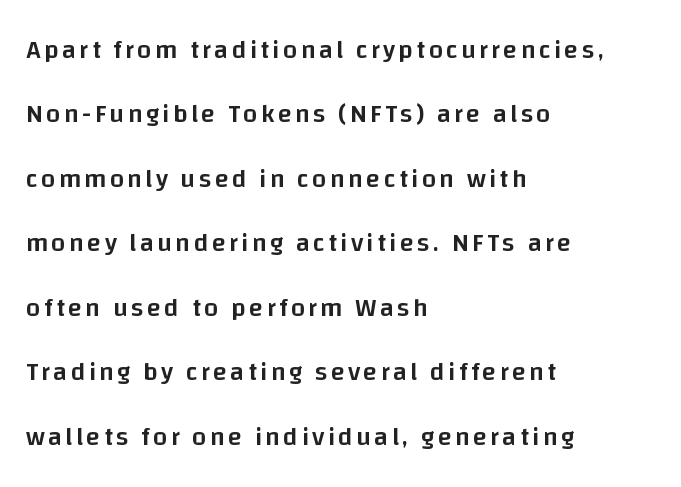
{"italic": "no", "bold": "semi", "underline": "no", "align": "left", "line_spacing": "loose", "line_spacing_ratio": 2.48, "glyph_px": 26}
